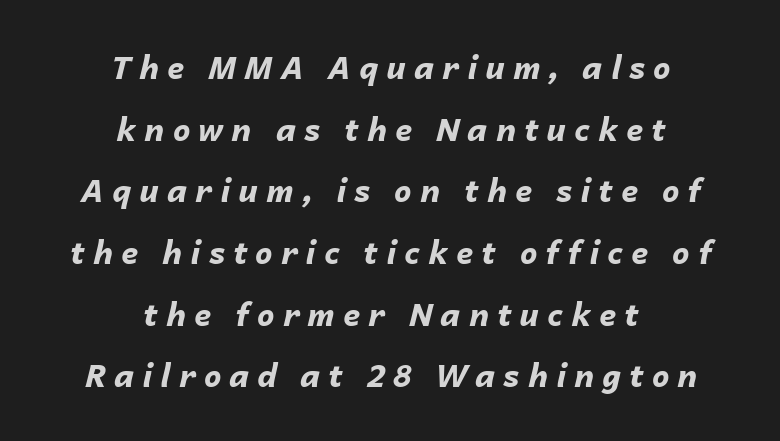
Each new line begins a long way beneath the previous one. Characters are canted at an angle relative to the baseline's perpendicular. Is the block centered? Yes — each line is placed symmetrically about the middle. Summary of weight: heavy, a full bold. Underlining? Definitely not there.
